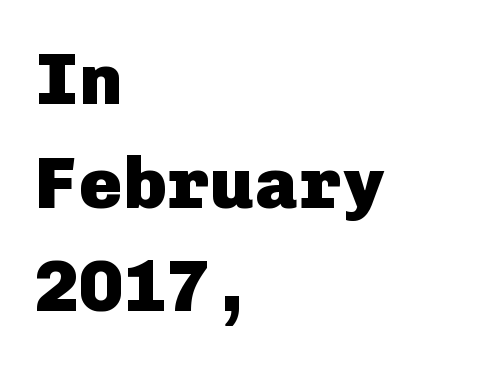
The image shows 73 px heavy sans-serif type, upright; set left-aligned, normal line spacing (1.42x), normal letter spacing, not underlined; low stroke contrast and a medium x-height.
